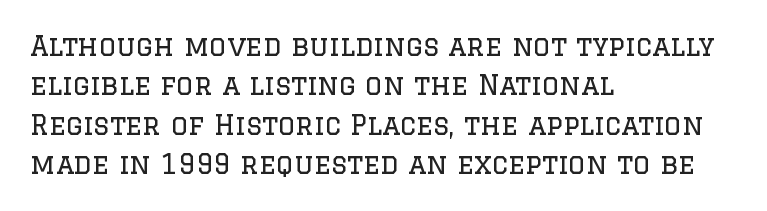
Quick note: not italic, upright. Is the stroke heavy? The answer is a plain regular-or-lighter. The setting favours the left margin, as ordinary paragraphs usually do. Has an underline been added? It has not. Tracking here is standard; glyphs follow each other at the usual distance. Line spacing here is normal.
